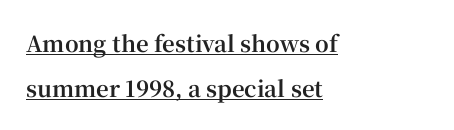
Q: Is the text bold? A: Yes.
Q: Is the text italic (slanted)? A: No, it is upright.
Q: Is the text underlined? A: Yes.
Q: How is the paragraph aligned? A: Left-aligned.
Q: Is the spacing between letters normal or unusually wide? A: Normal.
Q: Is the spacing between lines tight, normal or loose? A: Loose.
